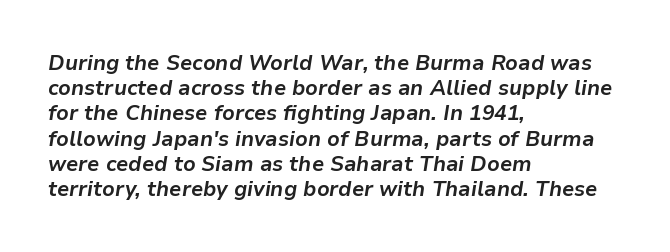
Q: Is the text bold? A: Yes.
Q: Is the text italic (slanted)? A: Yes, it leans right by about 9 degrees.
Q: Is the text underlined? A: No.
Q: How is the paragraph aligned? A: Left-aligned.
Q: Is the spacing between letters normal or unusually wide? A: Normal.
